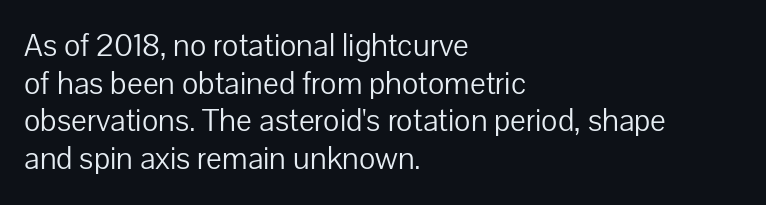
{"serif": "no", "italic": "no", "bold": "no", "weight": "light", "width": "normal", "stroke_contrast": "low", "x_height": "medium", "monospaced": "no", "underline": "no", "align": "left", "line_spacing": "tight", "line_spacing_ratio": 1.14, "letter_spacing": "normal", "letter_spacing_em": 0.0, "glyph_px": 33}
